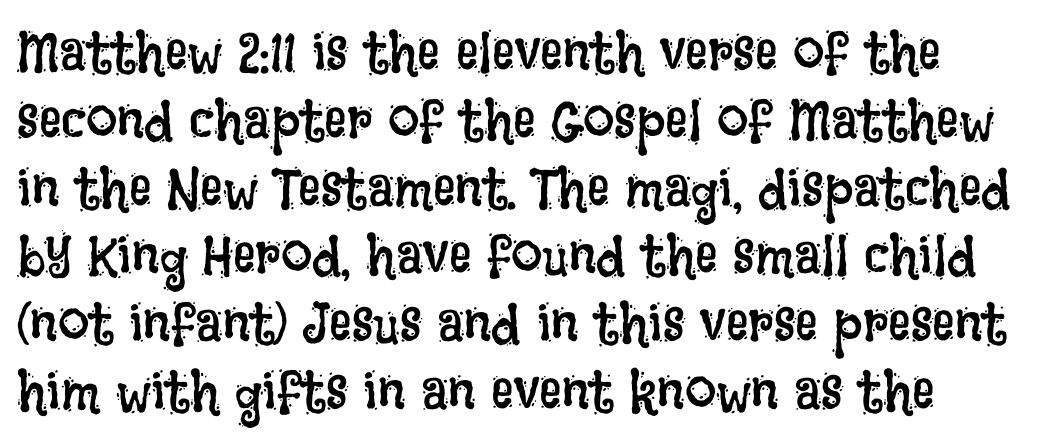
Q: Is the text bold? A: No.
Q: Is the text italic (slanted)? A: No, it is upright.
Q: Is the text underlined? A: No.
Q: How is the paragraph aligned? A: Left-aligned.
Q: Is the spacing between letters normal or unusually wide? A: Normal.
Q: Width (condensed, normal, or wide)? A: Condensed.
Q: Stroke contrast? A: Low.
Q: x-height? A: Large.
Q: Monospaced? A: No.
